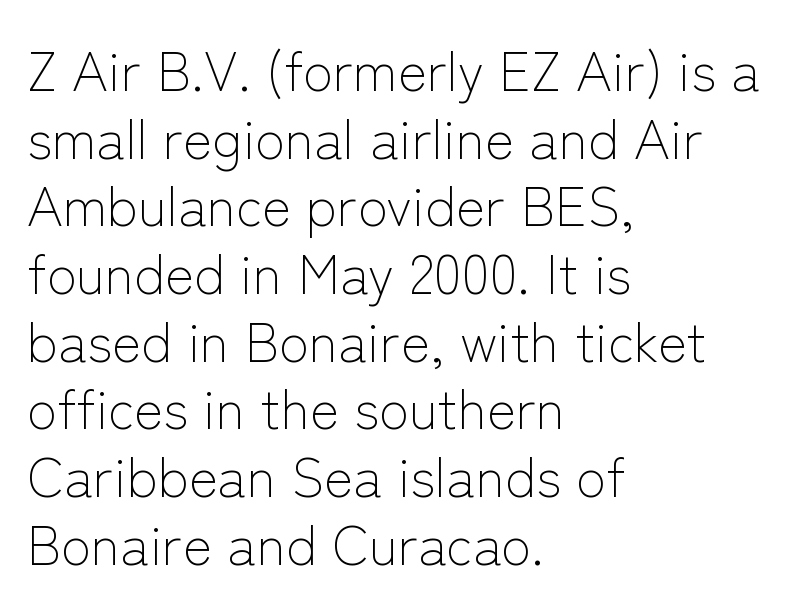
The image shows 55 px light sans-serif type, upright; set left-aligned, line spacing 1.23x, normal letter spacing, not underlined; low stroke contrast and a medium x-height.
